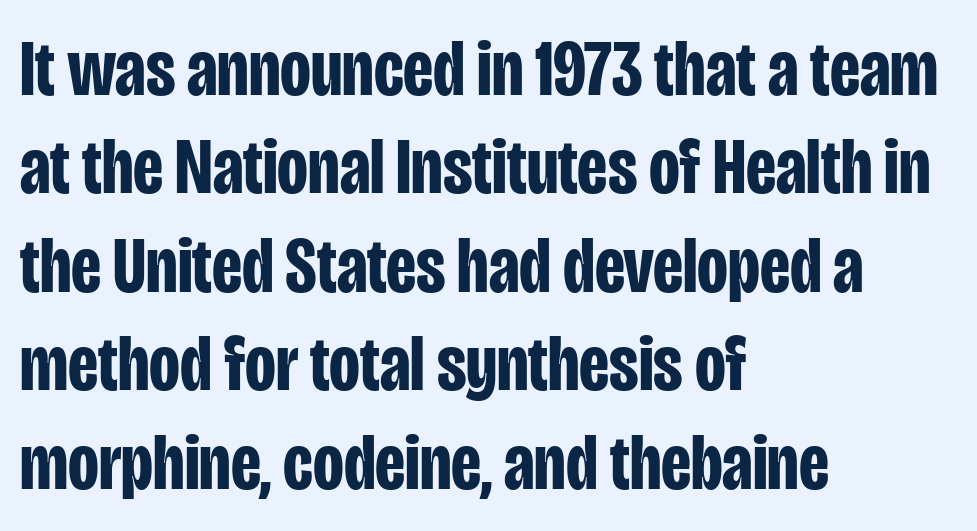
Think of a printed novel: that variable character pitch is what you see here. This rendering employs a face without finishing strokes, i.e., a sans-serif. Rendered with straight, roman letterforms. The font is running at its bold setting. This rendering uses left alignment, leaving the right contour irregular. Here the glyphs are tracked normally, forming tight word shapes.
